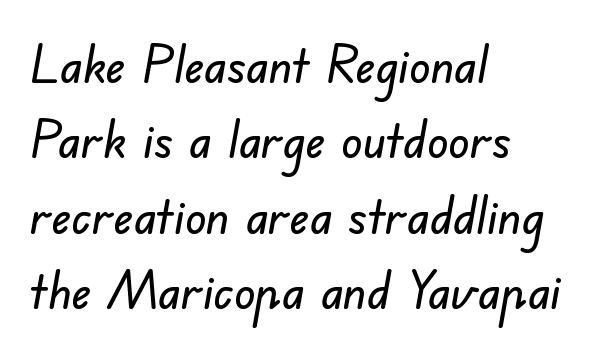
Q: Is the typeface a serif or a sans-serif typeface? A: Sans-serif.
Q: Is the text underlined? A: No.
Q: How is the paragraph aligned? A: Left-aligned.
Q: Is the spacing between letters normal or unusually wide? A: Normal.
Q: Is the spacing between lines tight, normal or loose? A: Normal.
Q: Width (condensed, normal, or wide)? A: Normal.
Q: Stroke contrast? A: Low.
Q: x-height? A: Small.
Q: Monospaced? A: No.
